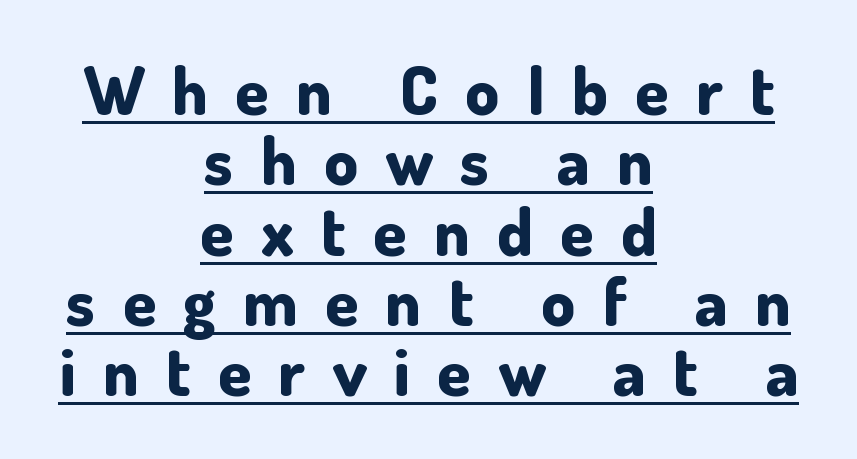
The strokes are fattened all the way to bold. Alignment: centered. Unlike italic type, these characters show no tilt at all. The passage shown is typeset with a sans-serif family. Here the glyphs are tracked loosely, breaking word shapes into spaced letters.
